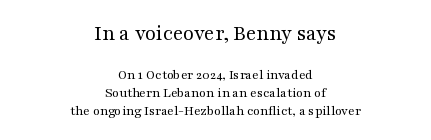
The letterforms sit shoulder to shoulder at normal distance. Bare-footed words on every line. Each new line begins a customary step beneath the previous one. Style check: upright. The passage shown begins with its larger block and ends with its smaller one.
